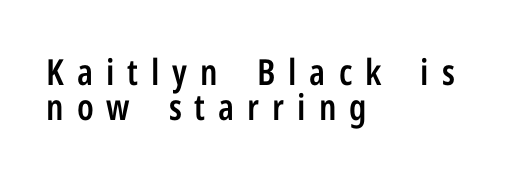
{"serif": "no", "italic": "no", "bold": "semi", "weight": "semibold", "width": "condensed", "stroke_contrast": "low", "x_height": "medium", "monospaced": "no", "underline": "no", "align": "left", "line_spacing": "tight", "line_spacing_ratio": 0.97, "letter_spacing": "wide", "letter_spacing_em": 0.36, "glyph_px": 36}
